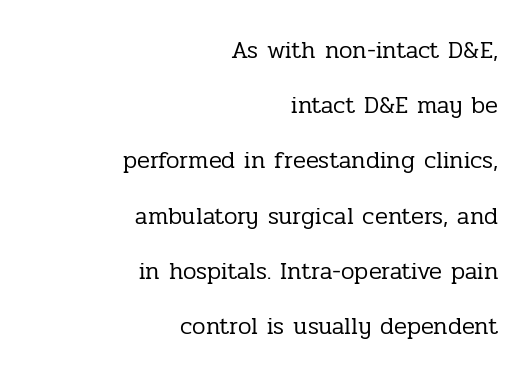
Q: Is the text bold? A: No.
Q: Is the text italic (slanted)? A: No, it is upright.
Q: Is the text underlined? A: No.
Q: How is the paragraph aligned? A: Right-aligned.
Q: Is the spacing between letters normal or unusually wide? A: Normal.
Q: Is the spacing between lines tight, normal or loose? A: Loose.
